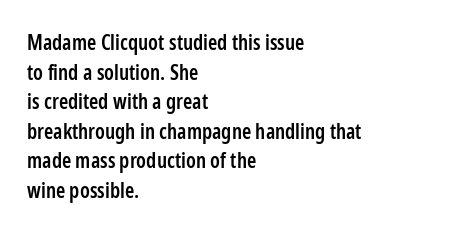
If you measured baseline to baseline, you'd find a middling distance. No italicization has been applied; the sample stays upright. If you drew a ruler down the left edge, every line would touch it. Has an underline been added? It has not. Semibold letterforms, between regular and bold. Here the glyphs are tracked normally, forming tight word shapes.
